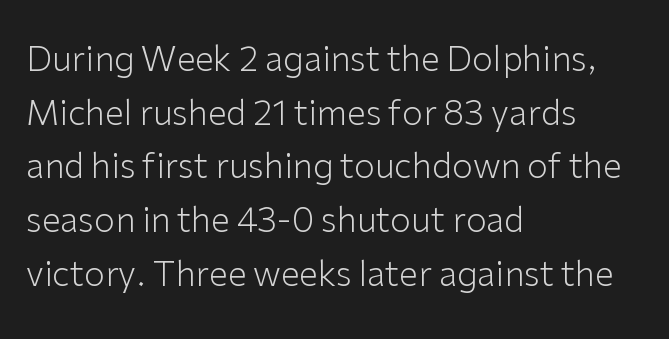
The image shows 34 px light sans-serif type, upright; set left-aligned, normal line spacing (1.58x), normal letter spacing, not underlined; low stroke contrast and a medium x-height.
